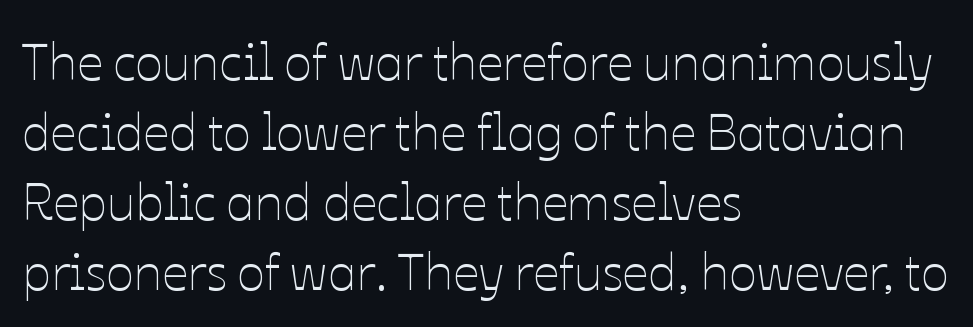
Q: Is the text bold? A: No.
Q: Is the text italic (slanted)? A: No, it is upright.
Q: Is the text underlined? A: No.
Q: How is the paragraph aligned? A: Left-aligned.
Q: Is the spacing between letters normal or unusually wide? A: Normal.
Q: Is the spacing between lines tight, normal or loose? A: Normal.
Q: Width (condensed, normal, or wide)? A: Normal.
Q: Stroke contrast? A: Low.
Q: x-height? A: Medium.
Q: Monospaced? A: No.
